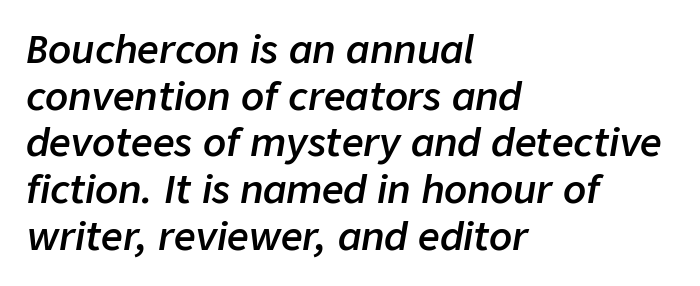
Look at the stroke-to-counter ratio: somewhat heavy, a semibold. The text carries the slant typical of an italic or oblique font. Plain, unruled lines of type. In CSS terms this would be text-align: left. Characters follow at the spacing the type designer built in.
